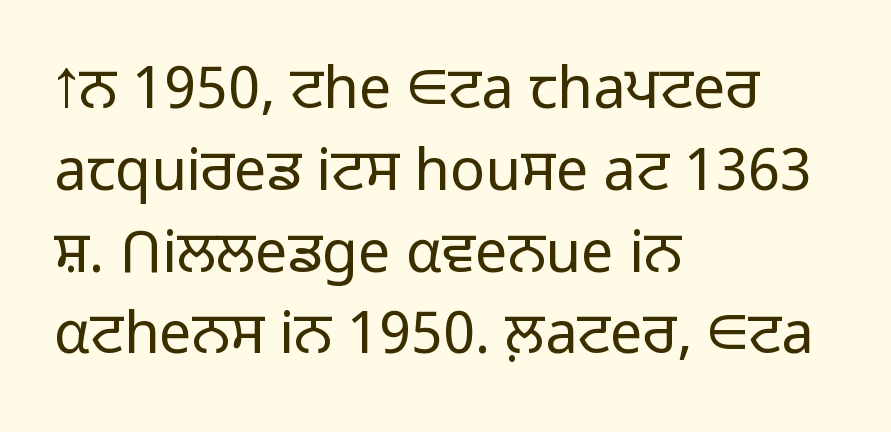
Has an underline been added? It has not. A typesetter would call this proportional, since set widths differ per character. Italic: no, the glyphs are upright roman. The passage shown stacks its lines at a standard gap.
